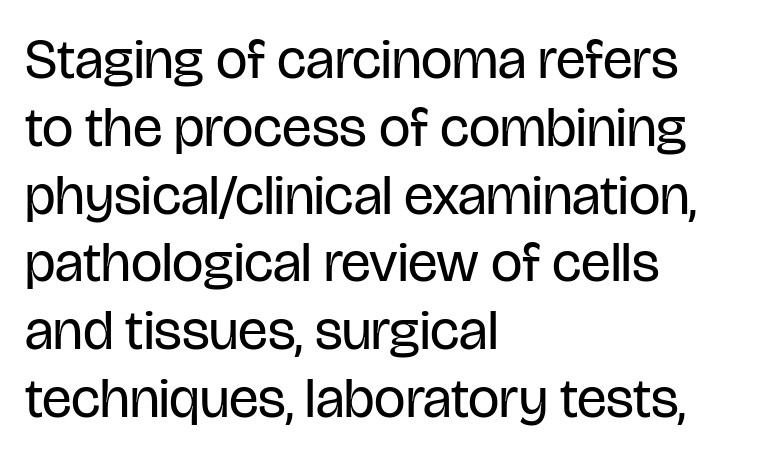
{"serif": "no", "italic": "no", "bold": "no", "weight": "regular", "width": "condensed", "stroke_contrast": "low", "x_height": "large", "monospaced": "no", "underline": "no", "align": "left", "line_spacing_ratio": 1.21, "letter_spacing": "normal", "letter_spacing_em": 0.0, "glyph_px": 56}
